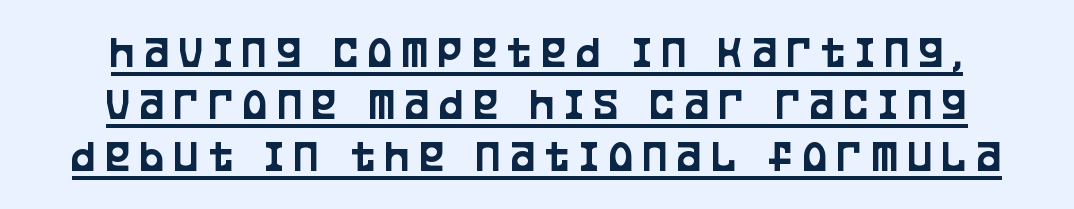
Do the letters lean? They stand straight. Quick note: interline space is minimal. Underlining? Definitely there. The text block is weighted toward neither margin, spreading evenly from the middle.
